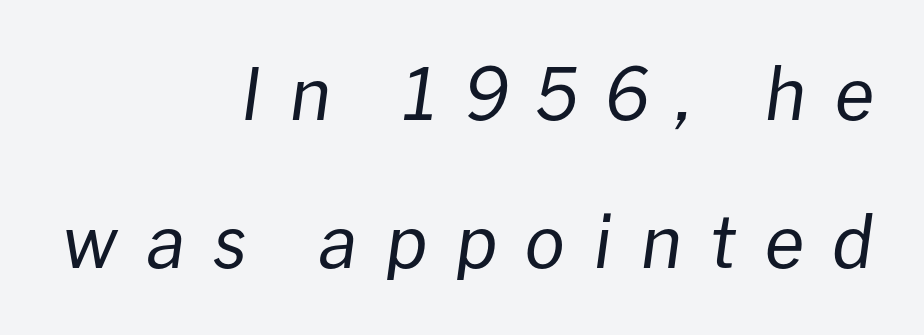
The image shows 72 px regular-weight type, italic (leaning right); set right-aligned, loose line spacing (2.05x), unusually wide letter spacing (+0.39 em), not underlined; low stroke contrast and a medium x-height.
